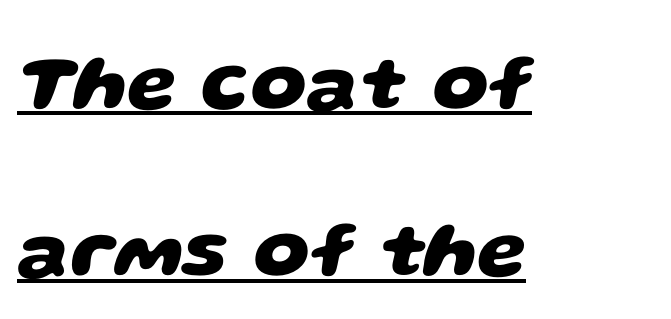
Q: Is the text bold? A: Yes.
Q: Is the typeface a serif or a sans-serif typeface? A: Sans-serif.
Q: Is the text underlined? A: Yes.
Q: How is the paragraph aligned? A: Left-aligned.
Q: Is the spacing between letters normal or unusually wide? A: Normal.
Q: Is the spacing between lines tight, normal or loose? A: Loose.
Q: Width (condensed, normal, or wide)? A: Wide.
Q: Stroke contrast? A: Low.
Q: x-height? A: Large.
Q: Monospaced? A: No.
